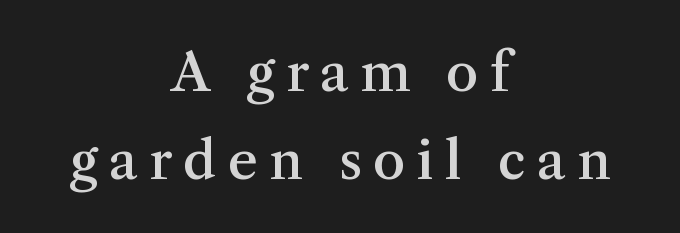
Q: Is the text bold? A: Semi-bold.
Q: Is the text italic (slanted)? A: No, it is upright.
Q: Is the typeface a serif or a sans-serif typeface? A: Serif.
Q: Is the text underlined? A: No.
Q: How is the paragraph aligned? A: Centered.
Q: Is the spacing between letters normal or unusually wide? A: Unusually wide.
Q: Is the spacing between lines tight, normal or loose? A: Normal.
Q: Width (condensed, normal, or wide)? A: Normal.
Q: Stroke contrast? A: Medium.
Q: x-height? A: Medium.
Q: Monospaced? A: No.
